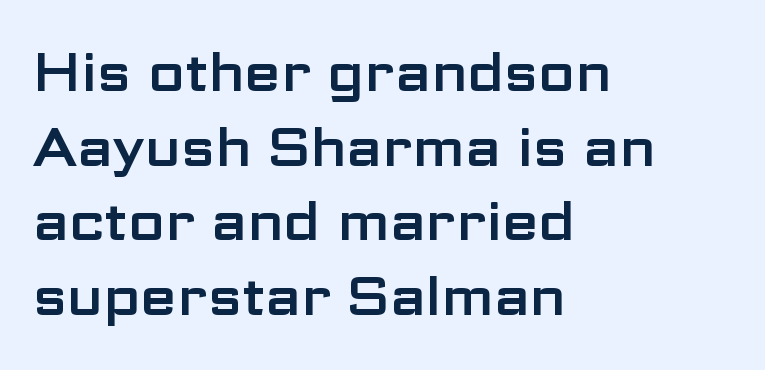
A classic flush-left, rag-right setting is used for this passage. Nothing sits at the stroke ends, so this counts as sans-serif. Spacing verdict: proportional, widths tailored to each character. Posture: straight, roman, zero tilt. Check the space under the baseline: it is left empty.
